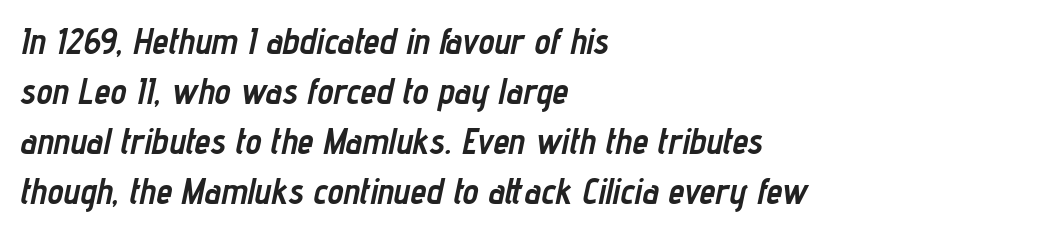
Q: Is the text bold? A: Yes.
Q: Is the text italic (slanted)? A: Yes, it leans right by about 12 degrees.
Q: Is the text underlined? A: No.
Q: How is the paragraph aligned? A: Left-aligned.
Q: Is the spacing between letters normal or unusually wide? A: Normal.
Q: Is the spacing between lines tight, normal or loose? A: Normal.
Q: Width (condensed, normal, or wide)? A: Condensed.
Q: Stroke contrast? A: Low.
Q: x-height? A: Medium.
Q: Monospaced? A: No.
